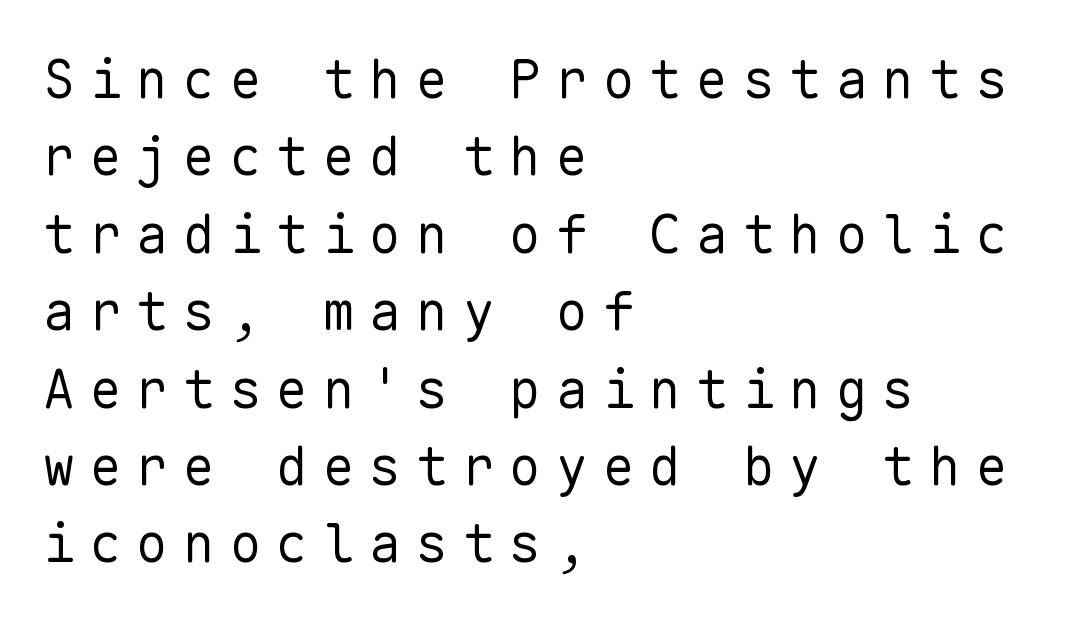
Q: Is the text bold? A: No.
Q: Is the text italic (slanted)? A: No, it is upright.
Q: Is the typeface a serif or a sans-serif typeface? A: Sans-serif.
Q: Is the text underlined? A: No.
Q: How is the paragraph aligned? A: Left-aligned.
Q: Is the spacing between letters normal or unusually wide? A: Unusually wide.
Q: Is the spacing between lines tight, normal or loose? A: Normal.
Q: Width (condensed, normal, or wide)? A: Normal.
Q: Stroke contrast? A: Low.
Q: x-height? A: Medium.
Q: Monospaced? A: Yes.
